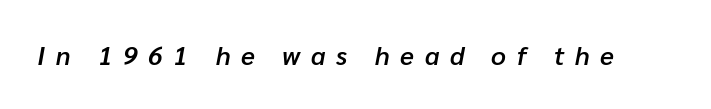
{"italic": "yes", "lean": "right", "slant_degrees": 10, "bold": "semi", "underline": "no", "letter_spacing": "wide", "letter_spacing_em": 0.41, "glyph_px": 26}
